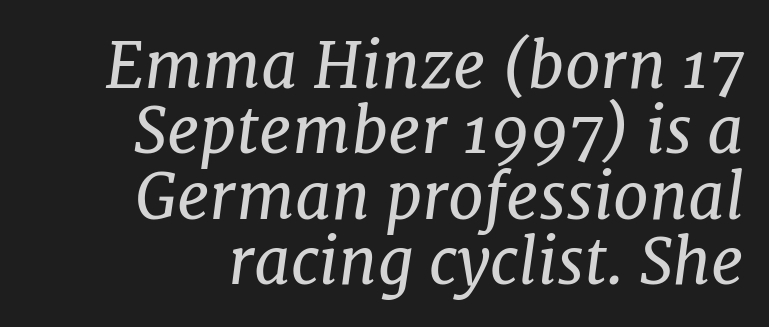
{"serif": "yes", "italic": "yes", "lean": "right", "slant_degrees": 7, "bold": "no", "weight": "regular", "width": "normal", "stroke_contrast": "low", "x_height": "medium", "monospaced": "no", "underline": "no", "align": "right", "line_spacing": "tight", "line_spacing_ratio": 1.02, "letter_spacing": "normal", "letter_spacing_em": 0.0, "glyph_px": 64}
